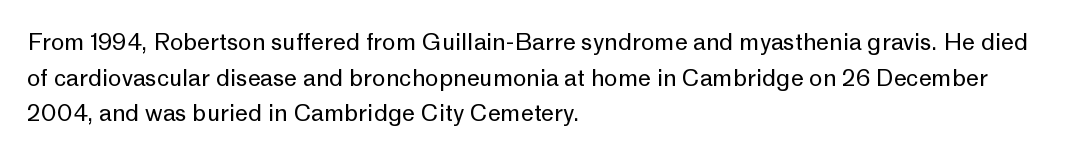
The image shows 23 px text type, upright; set left-aligned, normal line spacing (1.55x), normal letter spacing, not underlined.
